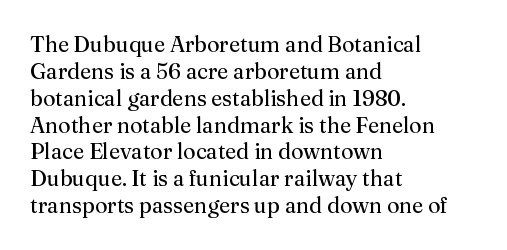
The image shows 22 px text type, upright; set left-aligned, line spacing 1.22x, normal letter spacing, not underlined.
